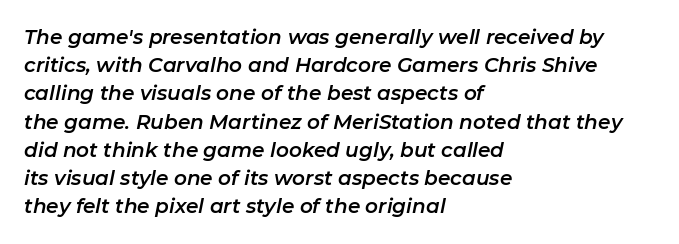
Q: Is the text italic (slanted)? A: Yes, it leans right by about 11 degrees.
Q: Is the text underlined? A: No.
Q: How is the paragraph aligned? A: Left-aligned.
Q: Is the spacing between letters normal or unusually wide? A: Normal.
Q: Is the spacing between lines tight, normal or loose? A: Normal.
